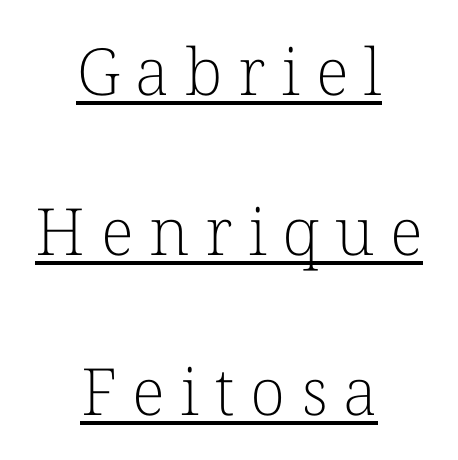
The image shows 65 px light serif type, upright; set centered, loose line spacing (2.46x), unusually wide letter spacing (+0.24 em), underlined; low stroke contrast and a medium x-height.
